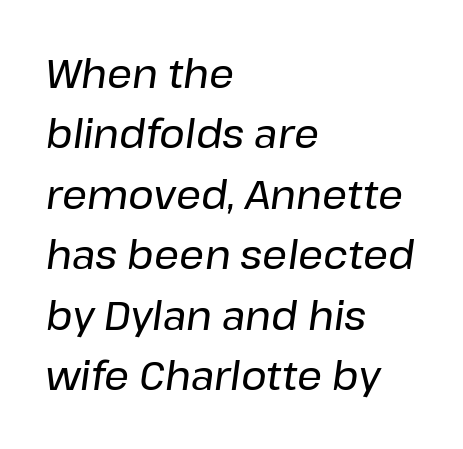
The lettering tilts uniformly, giving the passage an italic look. The face used here is proportionally spaced, like ordinary book or web type. Compared with typical body copy, the letter spacing here is the same. Quick note: underline off.
